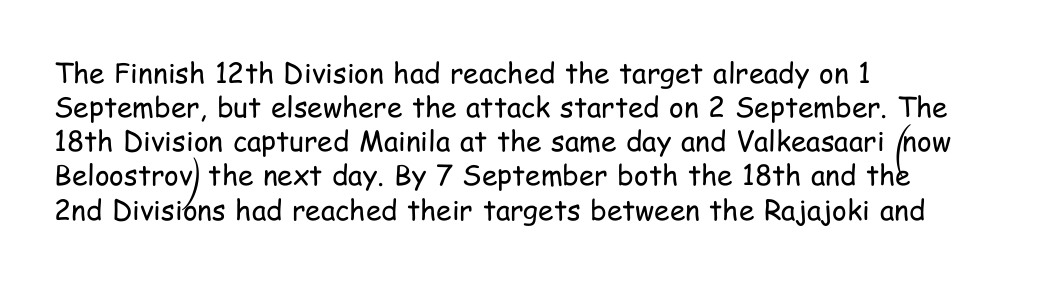
The words here are not underlined. Tracking value appears to be zero — textbook default spacing. The letters carry no serifs — their stems end cleanly without finishing strokes. Summary of weight: not heavy and not bold.
